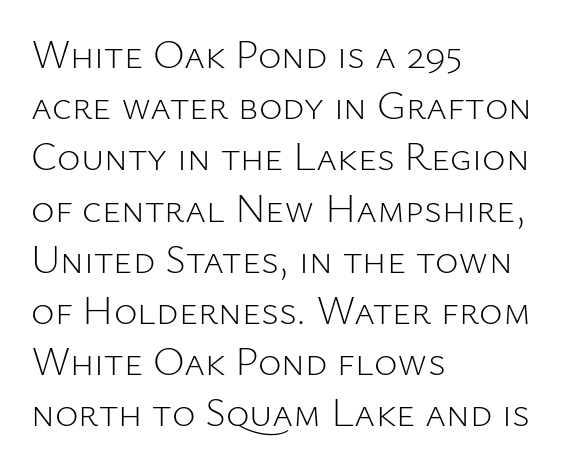
{"serif": "no", "italic": "no", "bold": "no", "weight": "light", "width": "normal", "stroke_contrast": "low", "x_height": "medium", "monospaced": "no", "underline": "no", "align": "left", "line_spacing": "normal", "line_spacing_ratio": 1.28, "letter_spacing": "normal", "letter_spacing_em": 0.0, "glyph_px": 40}
